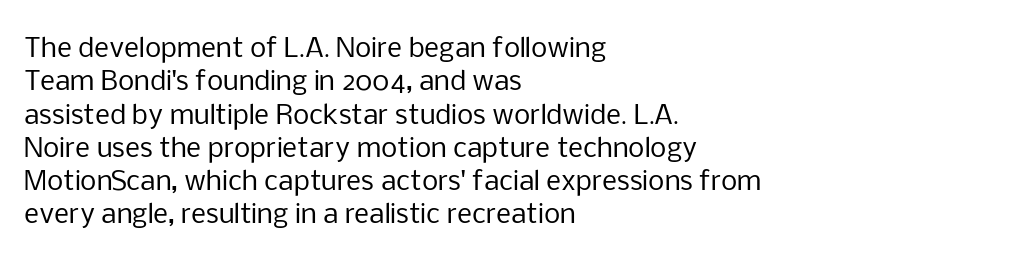
Q: Is the text bold? A: No.
Q: Is the text italic (slanted)? A: No, it is upright.
Q: Is the text underlined? A: No.
Q: How is the paragraph aligned? A: Left-aligned.
Q: Is the spacing between letters normal or unusually wide? A: Normal.
Q: Is the spacing between lines tight, normal or loose? A: Normal.
